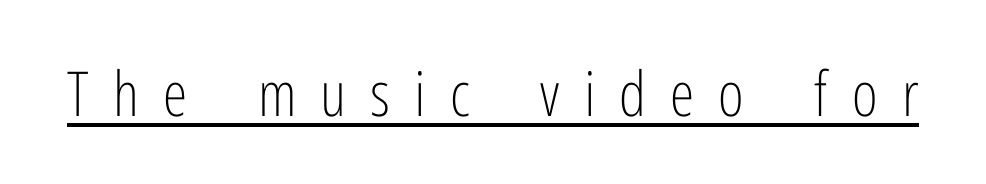
Typographically, this falls in the sans-serif category. The lettering holds an erect, upright posture throughout. Beneath each row of characters lies a ruled line. The letterforms sit at book weight or below. These lines are rendered in a variable-pitch font. Loose tracking; the words dissolve into strings of separated letters.
